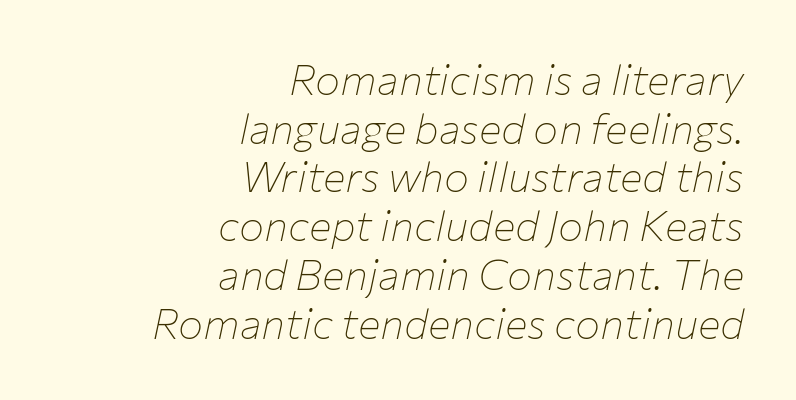
The image shows 42 px thin type, italic (leaning right); set right-aligned, line spacing 1.16x, normal letter spacing, not underlined; low stroke contrast and a medium x-height.
